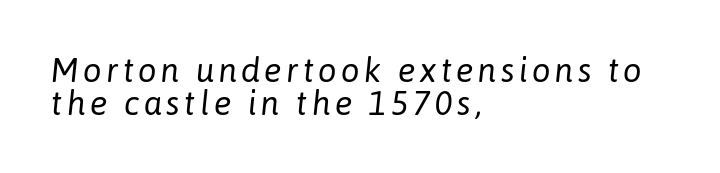
The image shows 33 px regular-weight type, italic (leaning right); set left-aligned, tight line spacing (1.0x), not underlined; low stroke contrast and a medium x-height.
